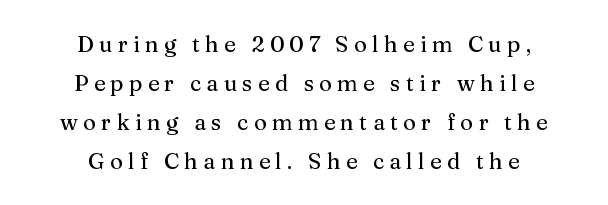
{"italic": "no", "underline": "no", "align": "center", "line_spacing_ratio": 1.77, "letter_spacing": "wide", "letter_spacing_em": 0.24, "glyph_px": 22}
